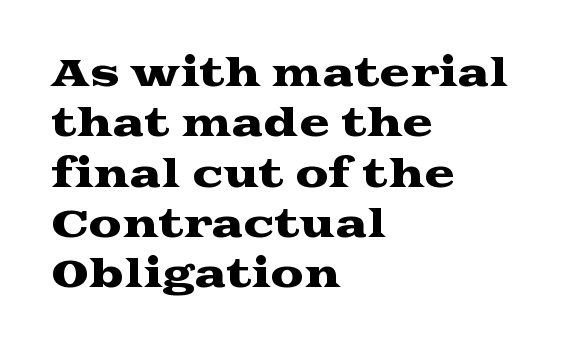
{"serif": "yes", "italic": "no", "width": "wide", "stroke_contrast": "medium", "x_height": "medium", "monospaced": "no", "underline": "no", "align": "left", "line_spacing": "normal", "line_spacing_ratio": 1.36, "letter_spacing": "normal", "letter_spacing_em": 0.0, "glyph_px": 37}
